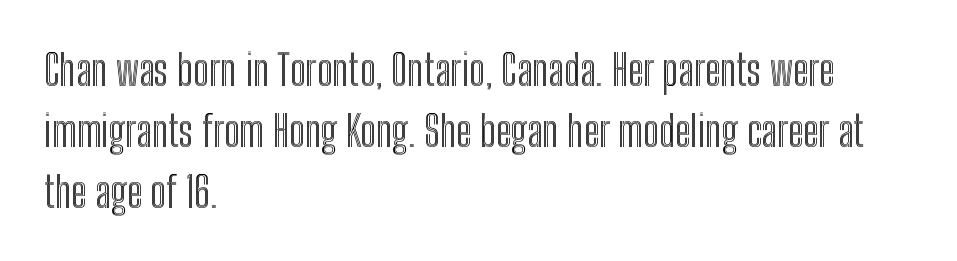
Short and long lines alike share a common starting point at left. These lines are rendered in a variable-pitch font. The passage shown has conventional tracking throughout. Posture: vertical.
